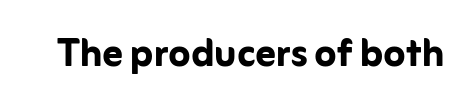
{"serif": "no", "italic": "no", "bold": "yes", "weight": "semibold", "width": "normal", "stroke_contrast": "low", "x_height": "medium", "monospaced": "no", "underline": "no", "letter_spacing": "normal", "letter_spacing_em": 0.0, "glyph_px": 50}
